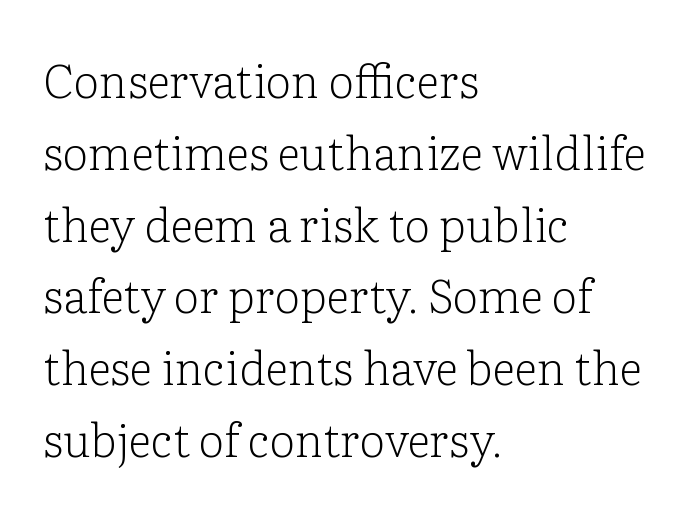
The image shows 46 px light serif type, upright; set left-aligned, normal line spacing (1.56x), normal letter spacing, not underlined; low stroke contrast and a medium x-height.
